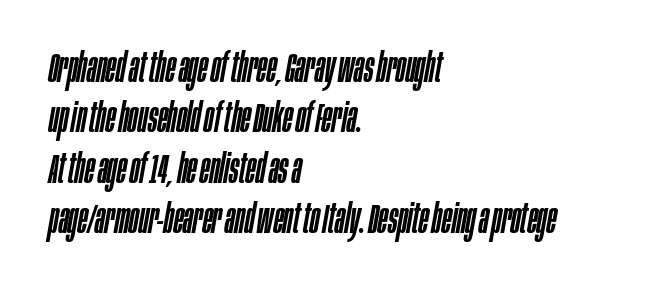
{"italic": "yes", "lean": "right", "slant_degrees": 10, "width": "condensed", "stroke_contrast": "low", "x_height": "large", "monospaced": "no", "underline": "no", "align": "left", "line_spacing_ratio": 1.23, "letter_spacing": "normal", "letter_spacing_em": 0.0, "glyph_px": 41}
